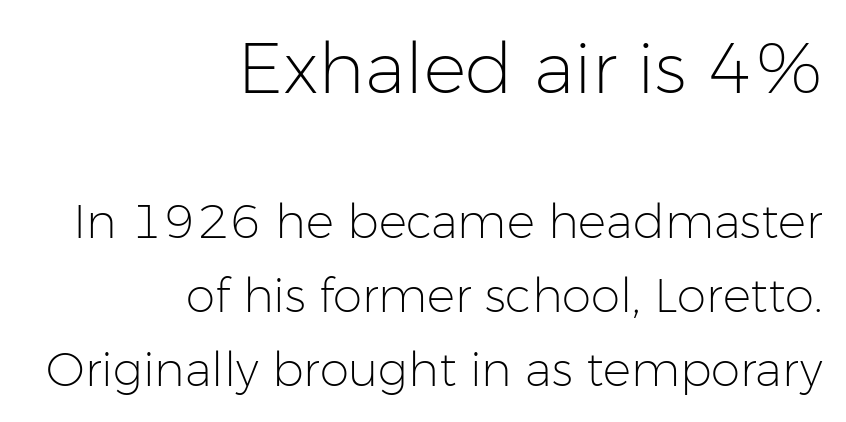
Every row of glyphs terminates at an identical x-position on the right. Each letter keeps its own natural width here, so spacing adapts to shape. Does the lettering tilt? It doesn't — this is upright. The weight tops out at a normal text grade.
